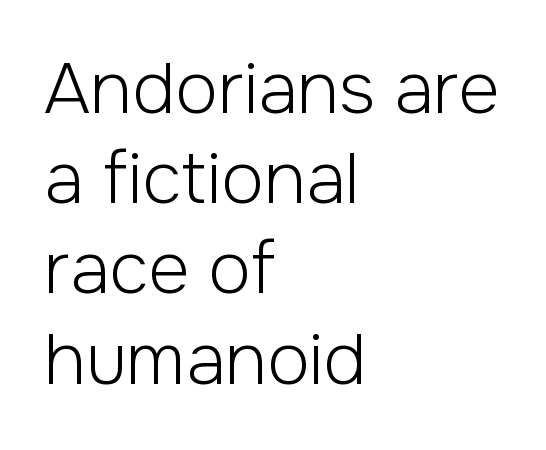
Q: Is the text bold? A: No.
Q: Is the text italic (slanted)? A: No, it is upright.
Q: Is the typeface a serif or a sans-serif typeface? A: Sans-serif.
Q: Is the text underlined? A: No.
Q: How is the paragraph aligned? A: Left-aligned.
Q: Is the spacing between letters normal or unusually wide? A: Normal.
Q: Is the spacing between lines tight, normal or loose? A: Normal.
Q: Width (condensed, normal, or wide)? A: Normal.
Q: Stroke contrast? A: Low.
Q: x-height? A: Medium.
Q: Monospaced? A: No.
